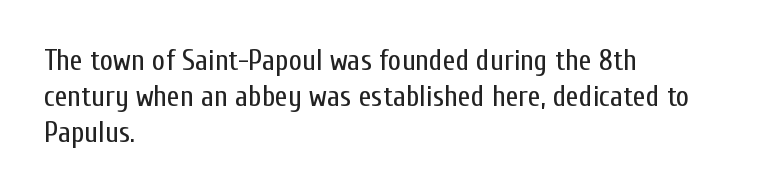
The image shows 29 px regular-weight, condensed sans-serif type, upright; set left-aligned, line spacing 1.24x, normal letter spacing, not underlined; low stroke contrast and a medium x-height.
